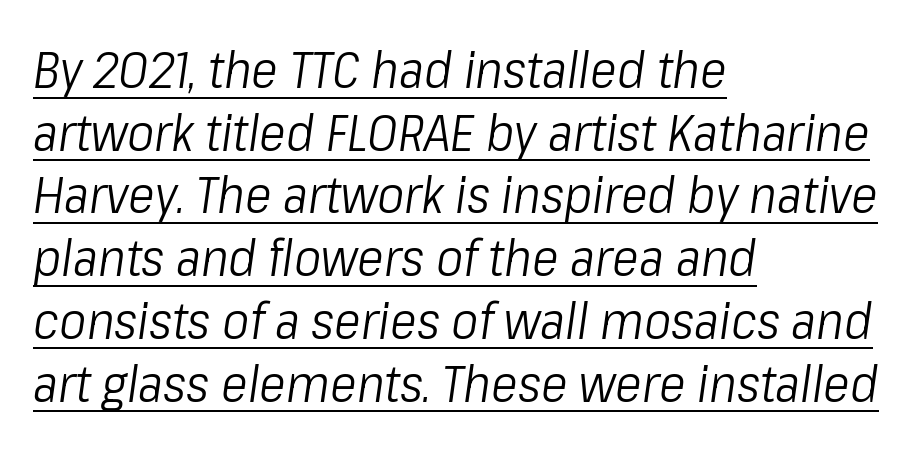
The image shows 51 px light, condensed type, italic (leaning right); set left-aligned, line spacing 1.23x, normal letter spacing, underlined; low stroke contrast and a medium x-height.
